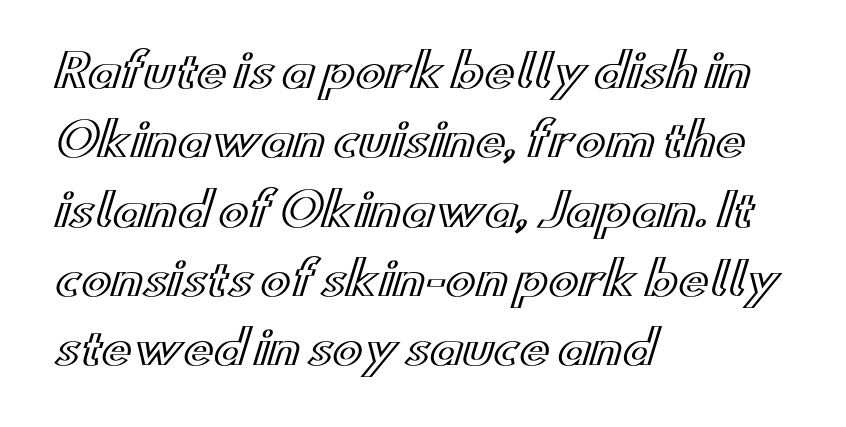
{"width": "wide", "x_height": "small", "monospaced": "no", "underline": "no", "align": "left", "line_spacing": "normal", "line_spacing_ratio": 1.54, "letter_spacing": "normal", "letter_spacing_em": 0.0, "glyph_px": 45}
